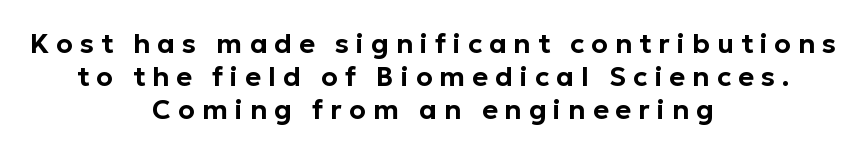
Anything drawn beneath the words? Only blank space. Honestly, the letter spacing is so wide it's the main thing you notice. Visually the block forms a symmetrical silhouette, jagged on both flanks. It's the straight-up-and-down kind of type.
